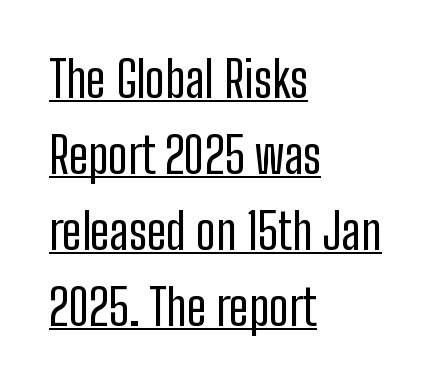
The image shows 49 px regular-weight, condensed sans-serif type, upright; set left-aligned, normal line spacing (1.55x), normal letter spacing, underlined; low stroke contrast and a medium x-height.
